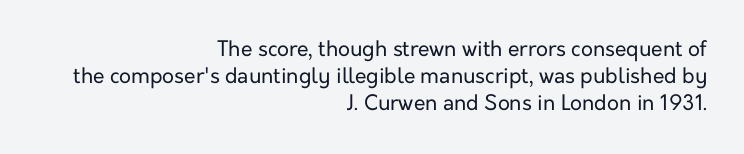
Q: Is the text bold? A: No.
Q: Is the text italic (slanted)? A: No, it is upright.
Q: Is the text underlined? A: No.
Q: How is the paragraph aligned? A: Right-aligned.
Q: Is the spacing between letters normal or unusually wide? A: Normal.
Q: Is the spacing between lines tight, normal or loose? A: Normal.
